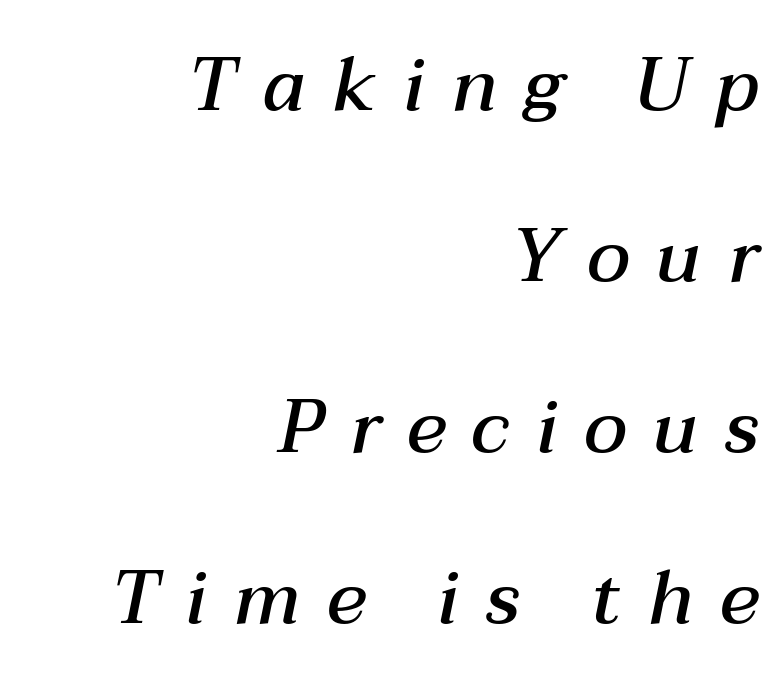
The image shows 75 px semibold type, italic (leaning right); set right-aligned, loose line spacing (2.28x), unusually wide letter spacing (+0.35 em), not underlined; medium stroke contrast and a medium x-height.
